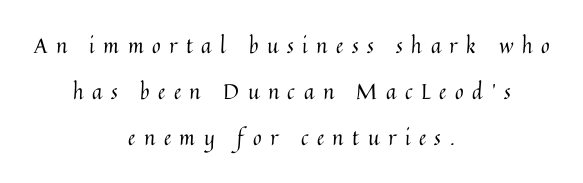
{"bold": "no", "underline": "no", "align": "center", "line_spacing": "loose", "line_spacing_ratio": 2.19, "letter_spacing": "wide", "letter_spacing_em": 0.41, "glyph_px": 21}
